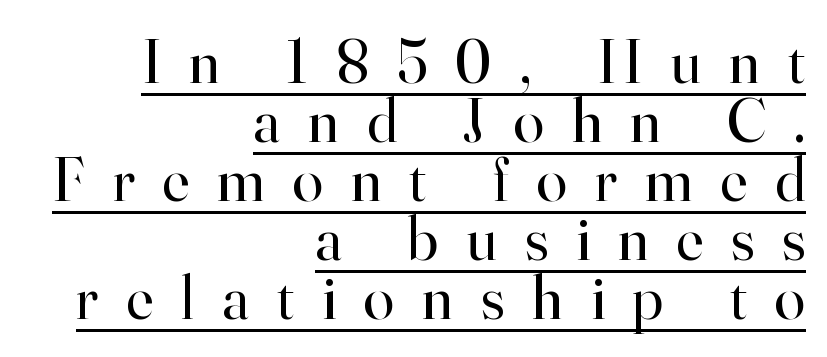
The strokes carry an ordinary text weight at most. Looks like regular typesetting: each glyph gets only the width it needs. Each line of the rendering has a horizontal stroke beneath the glyphs. All the whitespace from short lines collects on the left. Check where the strokes stop: tiny serifs finish them off.
